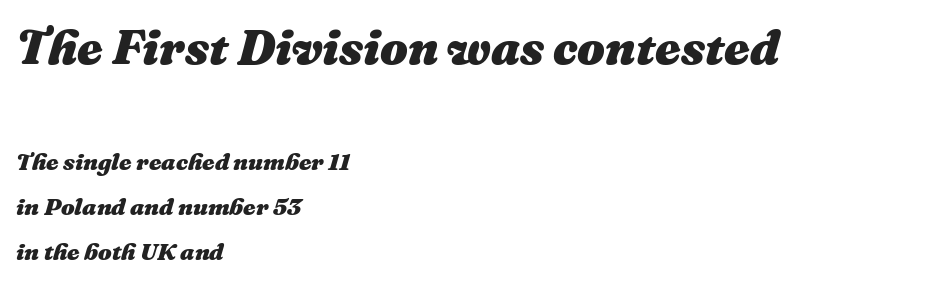
Characters are canted at an angle relative to the baseline's perpendicular. This layout puts the oversized block above and the modest block below. The ragged edge is on the right, which tells us the setting is flush left. The letters advance in unequal steps, a hallmark of proportional type.
